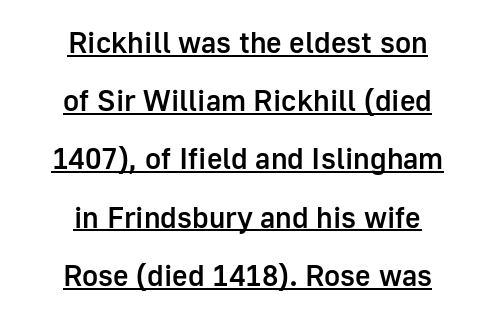
The image shows 30 px semibold sans-serif type, upright; set centered, loose line spacing (1.94x), normal letter spacing, underlined; low stroke contrast and a medium x-height.
